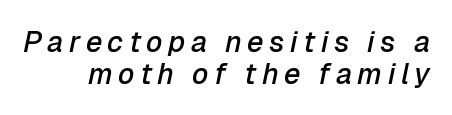
Slanted lettering throughout. Plain, unruled lines of type. How heavy is the stroke? Medium-heavy — a semibold, shy of bold. The block of text is dense from top to bottom, with scant space between rows. Varying glyph widths throughout — classic text-font behaviour.
